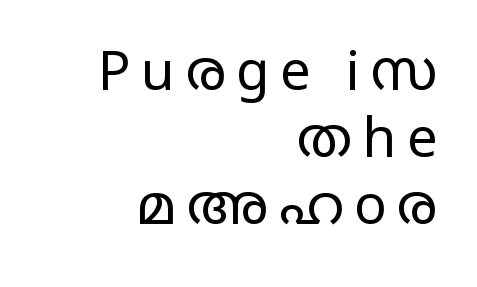
Q: Is the text bold? A: No.
Q: Is the text italic (slanted)? A: No, it is upright.
Q: Is the typeface a serif or a sans-serif typeface? A: Sans-serif.
Q: Is the text underlined? A: No.
Q: How is the paragraph aligned? A: Right-aligned.
Q: Is the spacing between letters normal or unusually wide? A: Unusually wide.
Q: Width (condensed, normal, or wide)? A: Wide.
Q: Stroke contrast? A: Low.
Q: x-height? A: Large.
Q: Monospaced? A: No.
